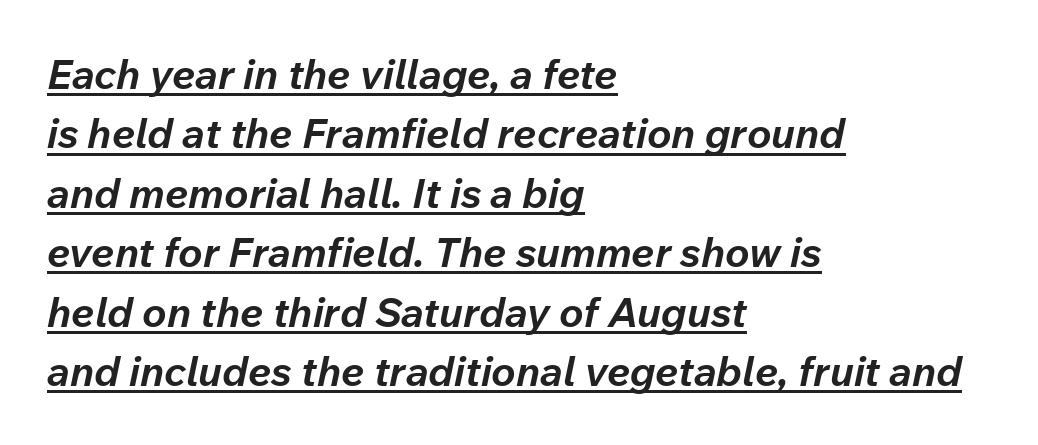
The letters advance in unequal steps, a hallmark of proportional type. Layout note: lines flush left. The rendering applies a slant to the glyphs. If you measured baseline to baseline, you'd find a middling distance.
